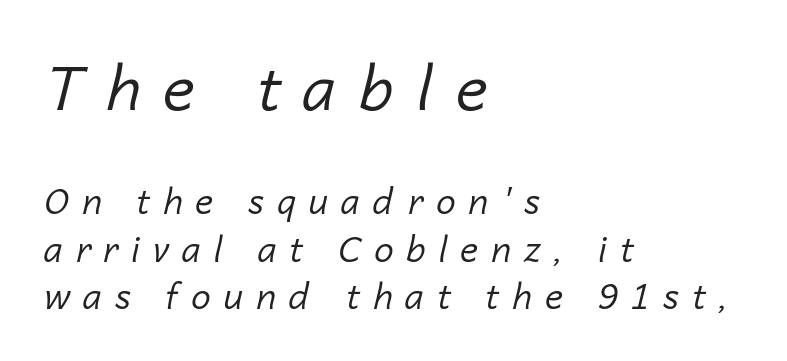
Q: Is the text bold? A: No.
Q: Is the text italic (slanted)? A: Yes, it leans right by about 14 degrees.
Q: Is the text underlined? A: No.
Q: How is the paragraph aligned? A: Left-aligned.
Q: Is the spacing between letters normal or unusually wide? A: Unusually wide.
Q: Is the spacing between lines tight, normal or loose? A: Normal.
Q: Which block of text is set in a larger size, the first (top) or the second (bottom)? A: The first (top) one.
Q: Width (condensed, normal, or wide)? A: Normal.
Q: Stroke contrast? A: Low.
Q: x-height? A: Medium.
Q: Monospaced? A: No.
